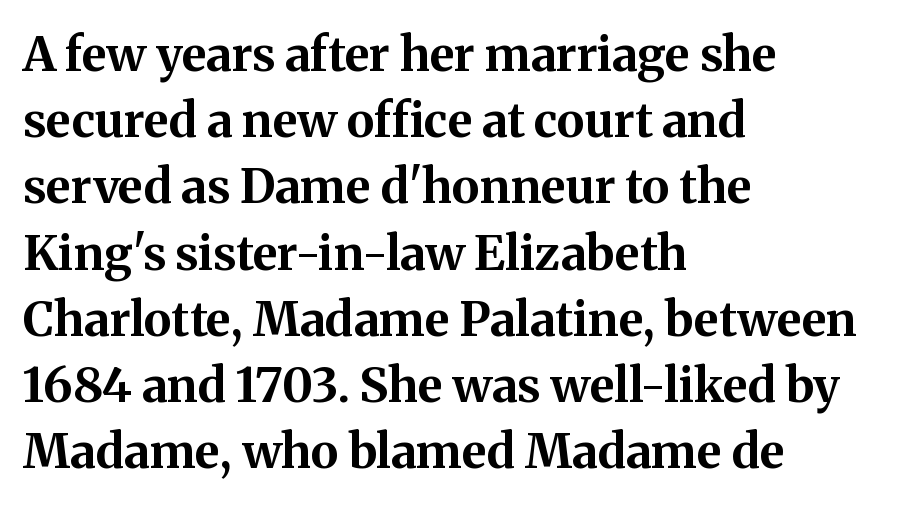
The image shows 48 px bold serif type, upright; set left-aligned, normal line spacing (1.38x), normal letter spacing, not underlined; medium stroke contrast and a medium x-height.
